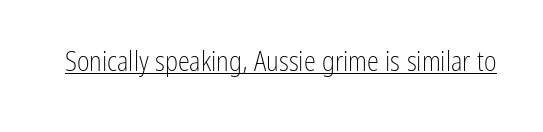
Q: Is the text bold? A: No.
Q: Is the text italic (slanted)? A: No, it is upright.
Q: Is the text underlined? A: Yes.
Q: Is the spacing between letters normal or unusually wide? A: Normal.
